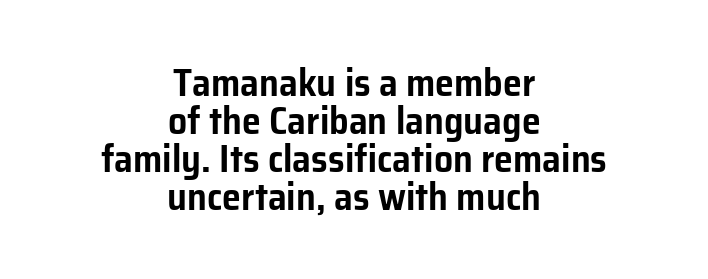
Q: Is the text italic (slanted)? A: No, it is upright.
Q: Is the typeface a serif or a sans-serif typeface? A: Sans-serif.
Q: Is the text underlined? A: No.
Q: How is the paragraph aligned? A: Centered.
Q: Is the spacing between letters normal or unusually wide? A: Normal.
Q: Is the spacing between lines tight, normal or loose? A: Tight.
Q: Width (condensed, normal, or wide)? A: Normal.
Q: Stroke contrast? A: Low.
Q: x-height? A: Medium.
Q: Monospaced? A: No.
